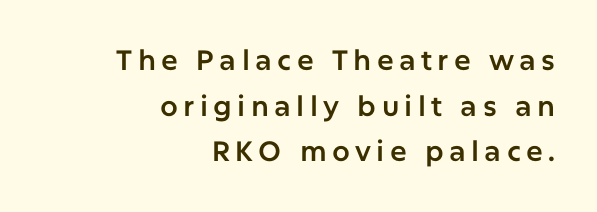
{"serif": "no", "italic": "no", "width": "normal", "stroke_contrast": "low", "x_height": "medium", "monospaced": "no", "underline": "no", "align": "right", "line_spacing": "normal", "line_spacing_ratio": 1.63, "glyph_px": 28}
